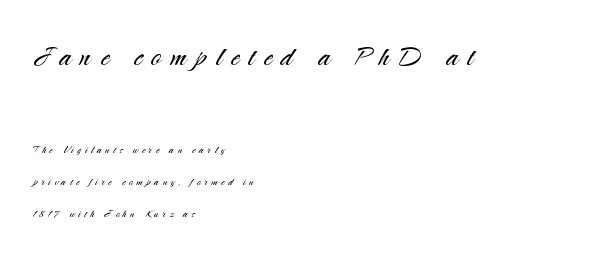
Q: Is the text bold? A: No.
Q: Is the text italic (slanted)? A: Yes.
Q: Is the typeface a serif or a sans-serif typeface? A: Sans-serif.
Q: Is the text underlined? A: No.
Q: How is the paragraph aligned? A: Left-aligned.
Q: Is the spacing between letters normal or unusually wide? A: Unusually wide.
Q: Is the spacing between lines tight, normal or loose? A: Loose.
Q: Which block of text is set in a larger size, the first (top) or the second (bottom)? A: The first (top) one.
Q: Width (condensed, normal, or wide)? A: Normal.
Q: Stroke contrast? A: Medium.
Q: x-height? A: Small.
Q: Monospaced? A: No.
